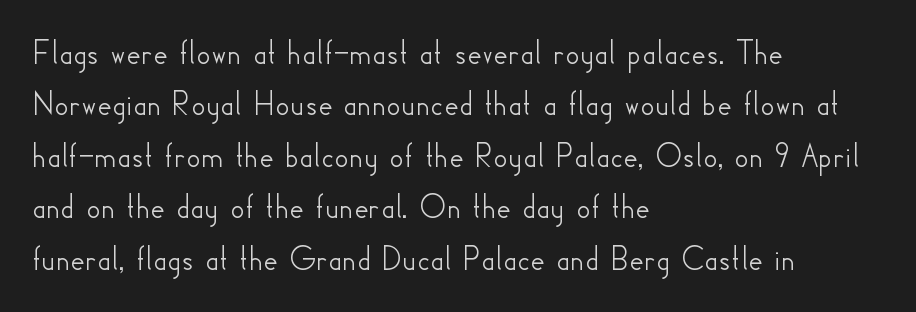
Q: Is the text italic (slanted)? A: No, it is upright.
Q: Is the typeface a serif or a sans-serif typeface? A: Sans-serif.
Q: Is the text underlined? A: No.
Q: How is the paragraph aligned? A: Left-aligned.
Q: Is the spacing between letters normal or unusually wide? A: Normal.
Q: Is the spacing between lines tight, normal or loose? A: Normal.
Q: Width (condensed, normal, or wide)? A: Normal.
Q: Stroke contrast? A: Low.
Q: x-height? A: Small.
Q: Monospaced? A: No.
